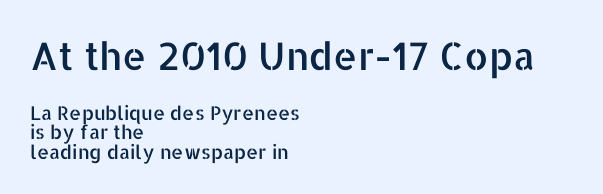
{"serif": "no", "italic": "no", "width": "normal", "stroke_contrast": "low", "x_height": "medium", "monospaced": "no", "underline": "no", "align": "left", "line_spacing": "tight", "line_spacing_ratio": 1.03, "letter_spacing": "normal", "letter_spacing_em": 0.0, "larger_block": "first", "size_ratio": 2.0, "glyph_px": 38}
